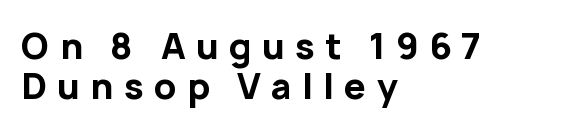
{"serif": "no", "italic": "no", "bold": "yes", "weight": "bold", "width": "normal", "stroke_contrast": "low", "x_height": "medium", "monospaced": "no", "underline": "no", "align": "left", "line_spacing": "tight", "line_spacing_ratio": 1.14, "letter_spacing": "wide", "letter_spacing_em": 0.29, "glyph_px": 35}
